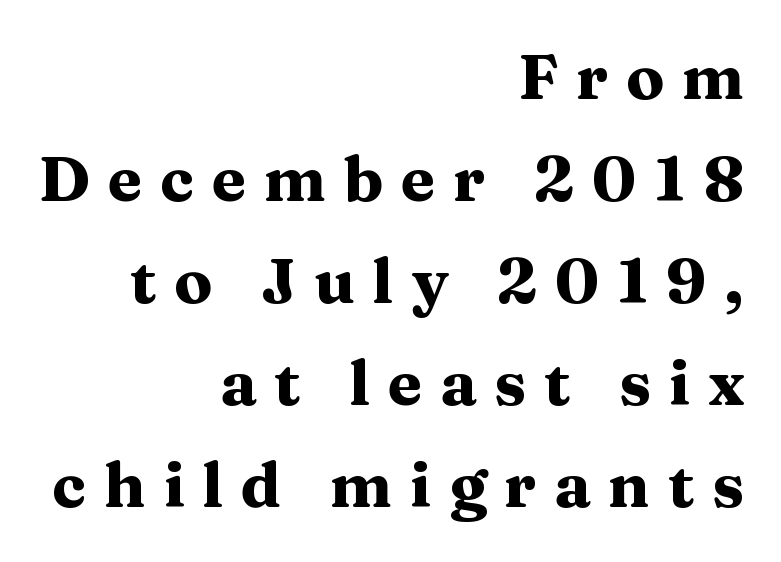
{"serif": "yes", "italic": "no", "bold": "yes", "weight": "heavy", "width": "wide", "stroke_contrast": "medium", "x_height": "medium", "monospaced": "no", "underline": "no", "align": "right", "line_spacing": "normal", "line_spacing_ratio": 1.62, "letter_spacing": "wide", "letter_spacing_em": 0.28, "glyph_px": 63}
